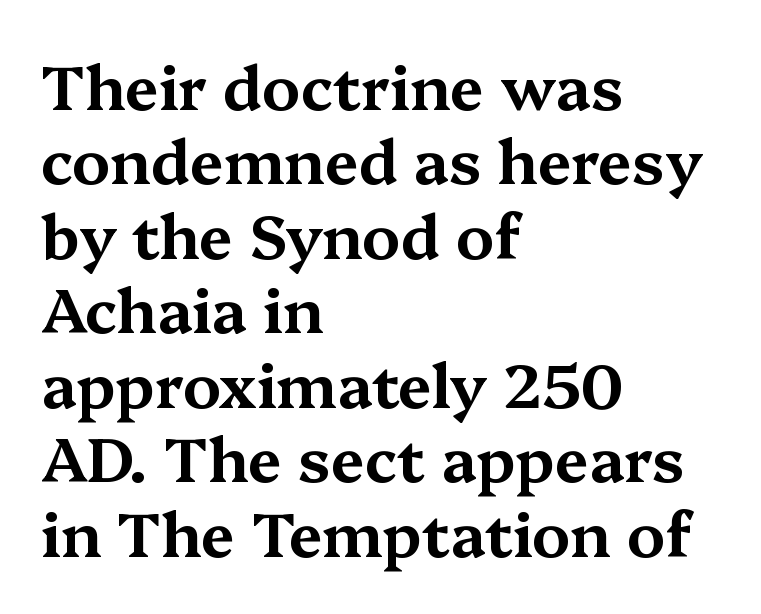
{"serif": "yes", "italic": "no", "width": "wide", "stroke_contrast": "medium", "x_height": "medium", "monospaced": "no", "underline": "no", "align": "left", "line_spacing_ratio": 1.22, "letter_spacing": "normal", "letter_spacing_em": 0.0, "glyph_px": 61}
